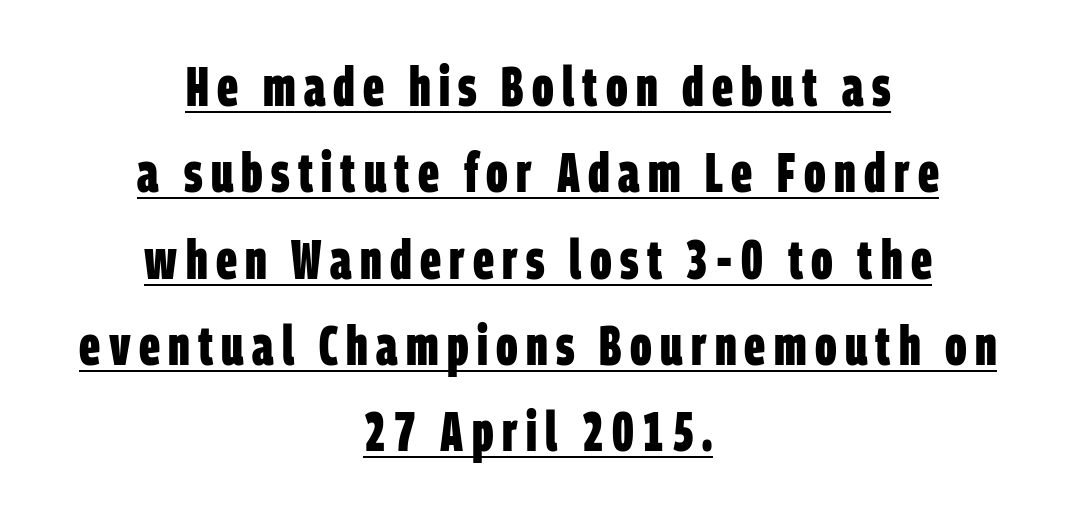
Q: Is the text bold? A: Yes.
Q: Is the typeface a serif or a sans-serif typeface? A: Sans-serif.
Q: Is the text underlined? A: Yes.
Q: How is the paragraph aligned? A: Centered.
Q: Is the spacing between lines tight, normal or loose? A: Normal.
Q: Width (condensed, normal, or wide)? A: Condensed.
Q: Stroke contrast? A: Low.
Q: x-height? A: Large.
Q: Monospaced? A: No.
